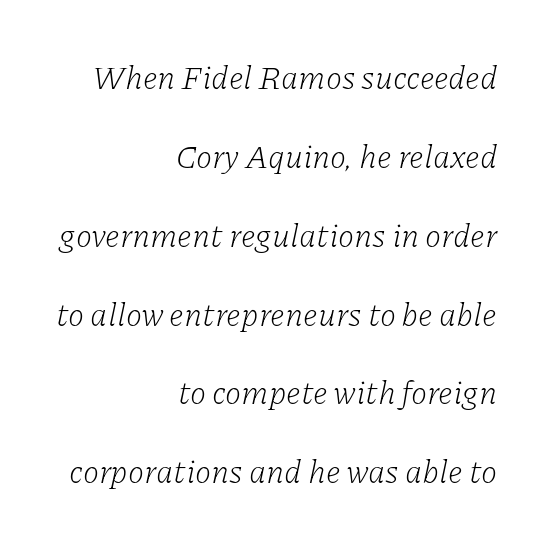
The cut favours lightness, reaching ordinary text weight at its darkest. How are the letters spaced? Ordinarily, with no added tracking. The specimen reads as italic at a glance. Character widths vary here, with narrow letters taking less room than wide ones. Look at the bottom of the vertical strokes: they flare into serifs here.
